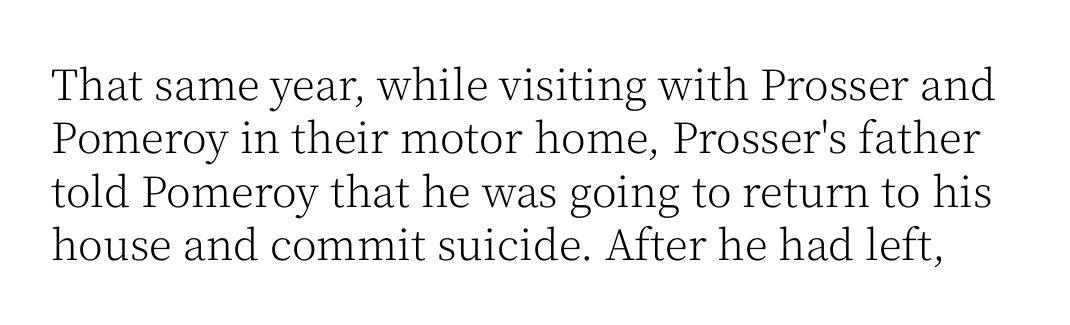
Q: Is the text bold? A: No.
Q: Is the text italic (slanted)? A: No, it is upright.
Q: Is the typeface a serif or a sans-serif typeface? A: Serif.
Q: Is the text underlined? A: No.
Q: Is the spacing between letters normal or unusually wide? A: Normal.
Q: Is the spacing between lines tight, normal or loose? A: Normal.
Q: Width (condensed, normal, or wide)? A: Normal.
Q: Stroke contrast? A: Medium.
Q: x-height? A: Medium.
Q: Monospaced? A: No.
